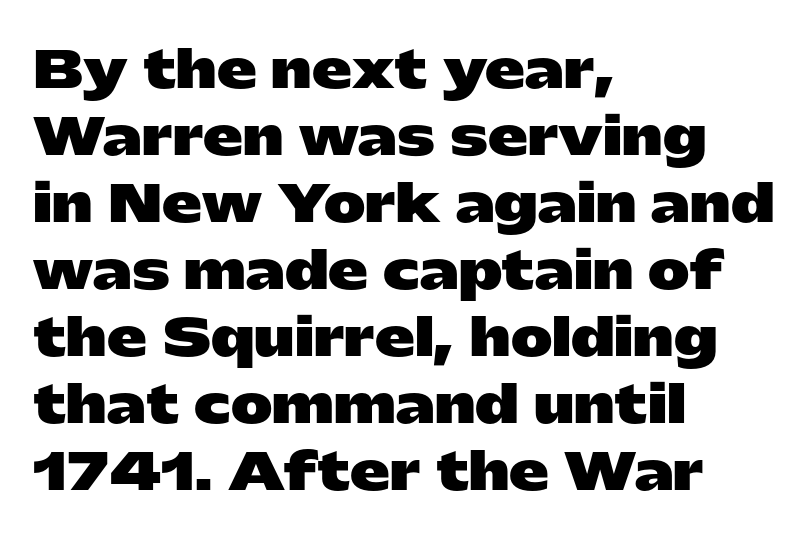
Q: Is the text bold? A: Yes.
Q: Is the text italic (slanted)? A: No, it is upright.
Q: Is the typeface a serif or a sans-serif typeface? A: Sans-serif.
Q: Is the text underlined? A: No.
Q: How is the paragraph aligned? A: Left-aligned.
Q: Is the spacing between letters normal or unusually wide? A: Normal.
Q: Is the spacing between lines tight, normal or loose? A: Normal.
Q: Width (condensed, normal, or wide)? A: Wide.
Q: Stroke contrast? A: Low.
Q: x-height? A: Medium.
Q: Monospaced? A: No.
